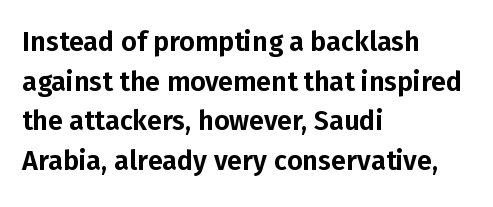
{"italic": "no", "underline": "no", "align": "left", "line_spacing": "normal", "line_spacing_ratio": 1.47, "letter_spacing": "normal", "letter_spacing_em": 0.0, "glyph_px": 27}
